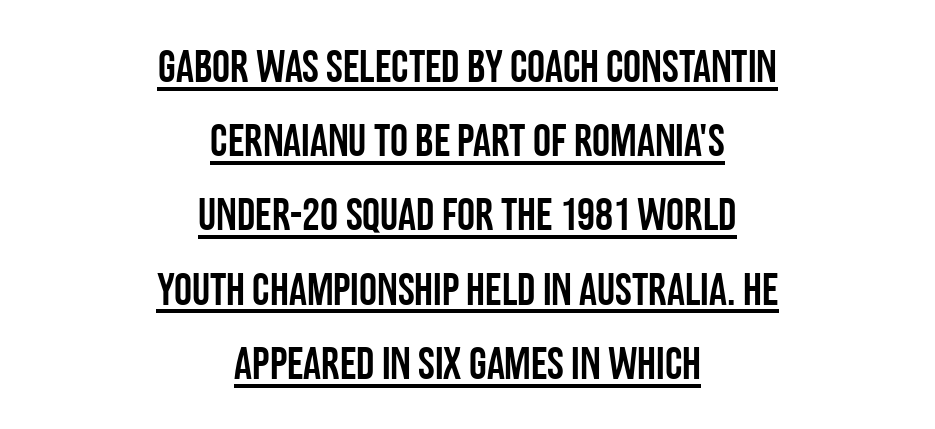
{"serif": "no", "italic": "no", "width": "condensed", "stroke_contrast": "low", "x_height": "large", "monospaced": "no", "underline": "yes", "align": "center", "line_spacing": "normal", "line_spacing_ratio": 1.65, "letter_spacing": "normal", "letter_spacing_em": 0.0, "glyph_px": 45}
